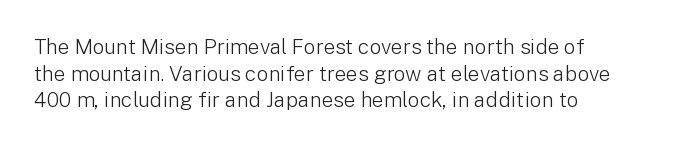
Summary of weight: not heavy and not bold. The vertical gap from one line to the next is medium. The type is set solid horizontally, with unmodified tracking. No italicization has been applied; the sample stays upright. The paragraph shown leans on its left margin. The gap between lines stays unmarked.
